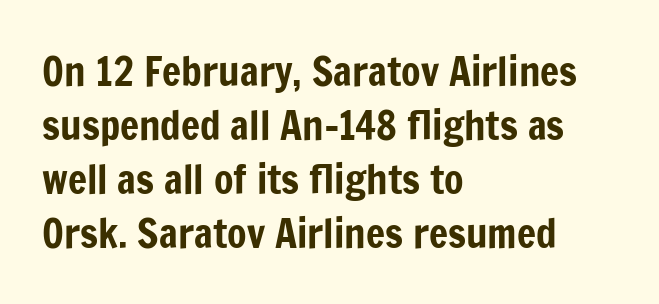
Q: Is the text italic (slanted)? A: No, it is upright.
Q: Is the typeface a serif or a sans-serif typeface? A: Sans-serif.
Q: Is the text underlined? A: No.
Q: How is the paragraph aligned? A: Left-aligned.
Q: Is the spacing between letters normal or unusually wide? A: Normal.
Q: Is the spacing between lines tight, normal or loose? A: Normal.
Q: Width (condensed, normal, or wide)? A: Condensed.
Q: Stroke contrast? A: Low.
Q: x-height? A: Medium.
Q: Monospaced? A: No.
